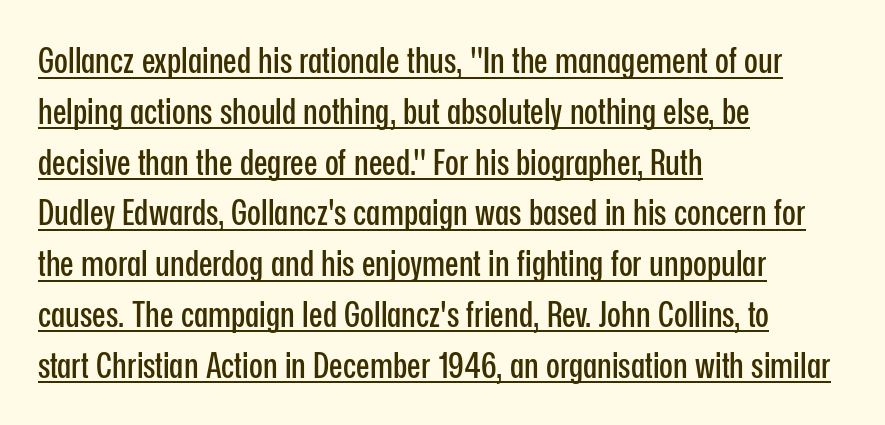
The image shows 36 px condensed sans-serif type, upright; set left-aligned, normal line spacing (1.41x), normal letter spacing, underlined; low stroke contrast and a medium x-height.
